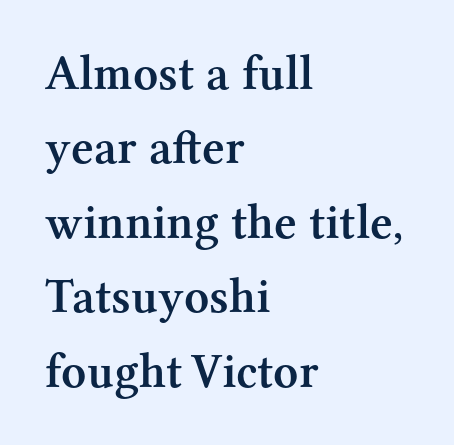
The lines are quadded left. Reading down the column, the eye jumps a familiar distance to each next line. Is the type bold? Partly — it's a semibold, heavier than regular but not fully bold. Do the characters align in a grid? No, the font is proportional.
